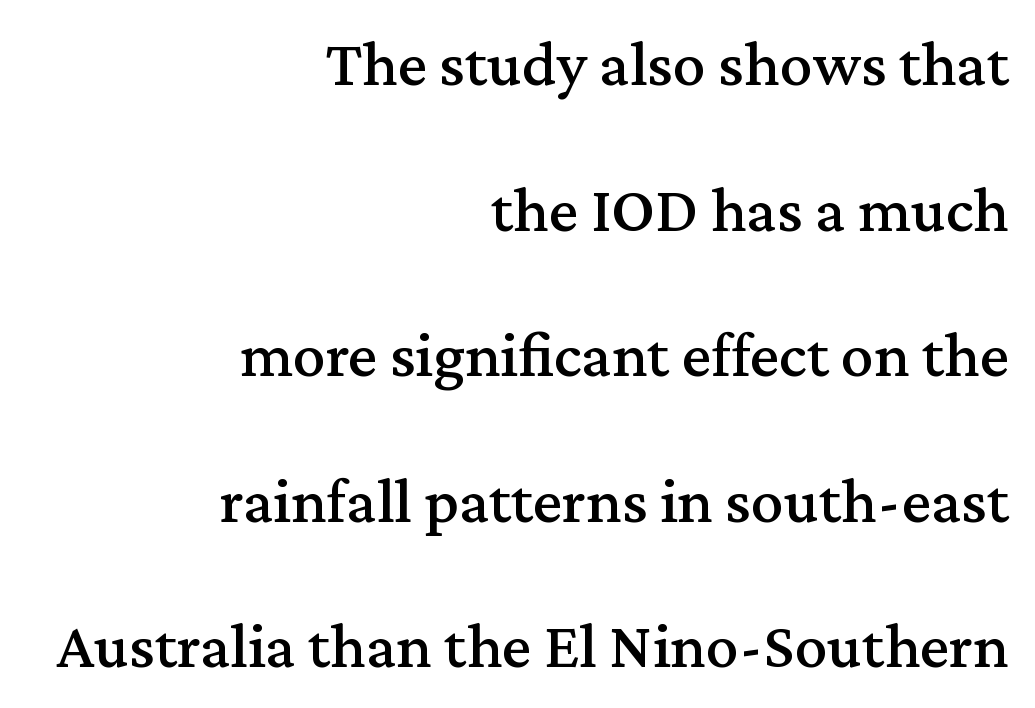
The image shows 65 px serif type, upright; set right-aligned, loose line spacing (2.24x), normal letter spacing, not underlined; medium stroke contrast and a medium x-height.
